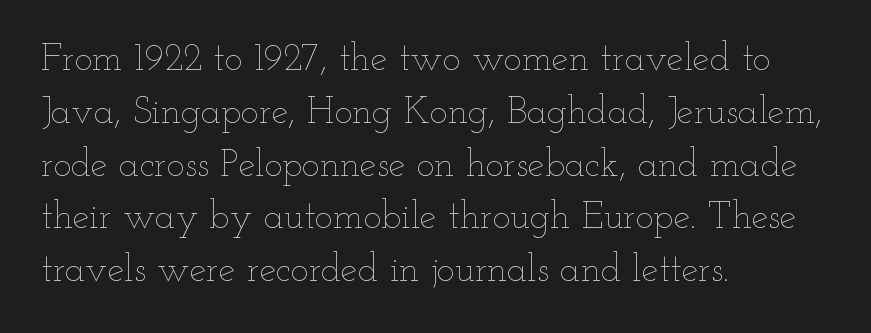
A normal amount of white space separates one row of letters from the next. Varying glyph widths throughout — classic text-font behaviour. Unmarked baselines from the first word to the last. A student would call this left alignment; a typographer would say flush left, rag right.
